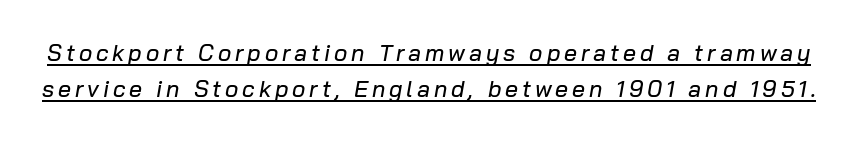
A normal amount of white space separates one row of letters from the next. The string is rendered with underlining switched on. Characters are canted at an angle relative to the baseline's perpendicular.
